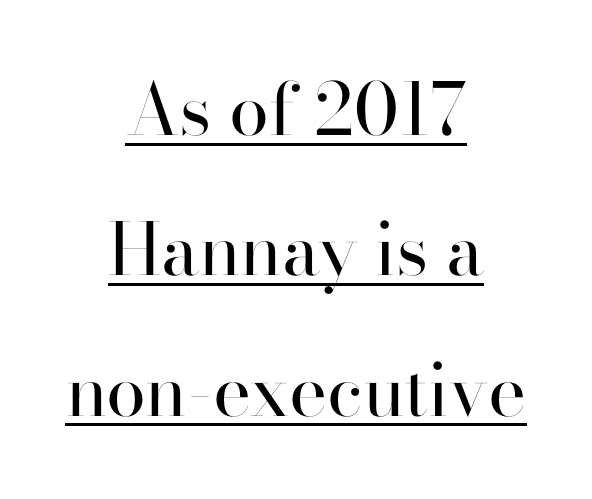
Q: Is the text bold? A: No.
Q: Is the text italic (slanted)? A: No, it is upright.
Q: Is the typeface a serif or a sans-serif typeface? A: Sans-serif.
Q: Is the text underlined? A: Yes.
Q: How is the paragraph aligned? A: Centered.
Q: Is the spacing between letters normal or unusually wide? A: Normal.
Q: Is the spacing between lines tight, normal or loose? A: Loose.
Q: Width (condensed, normal, or wide)? A: Normal.
Q: Stroke contrast? A: High.
Q: x-height? A: Small.
Q: Monospaced? A: No.
